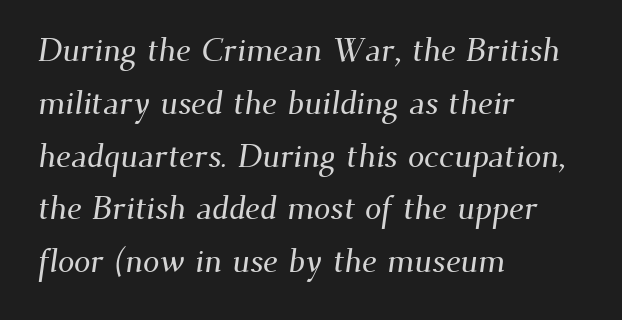
{"serif": "yes", "width": "normal", "stroke_contrast": "medium", "x_height": "small", "monospaced": "no", "underline": "no", "align": "left", "line_spacing": "normal", "line_spacing_ratio": 1.6, "letter_spacing": "normal", "letter_spacing_em": 0.0, "glyph_px": 33}
